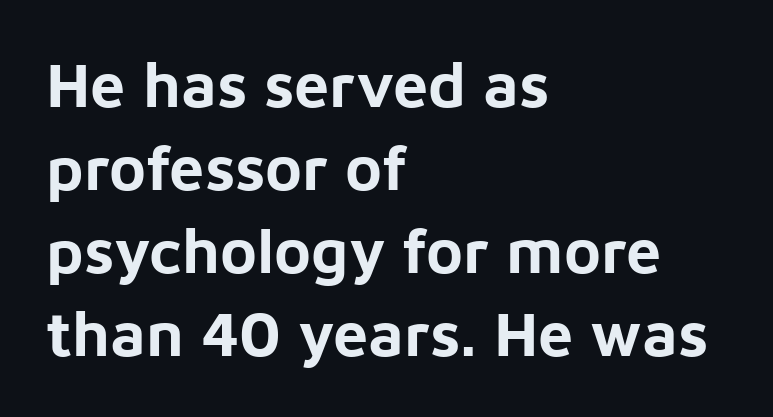
Honestly, the row spacing looks completely unremarkable. Alignment: flush left. Italic? Not at all — the glyphs are vertical. Serif or sans? Sans — the stroke terminals are bare. Decoration check: the copy has no underline.
